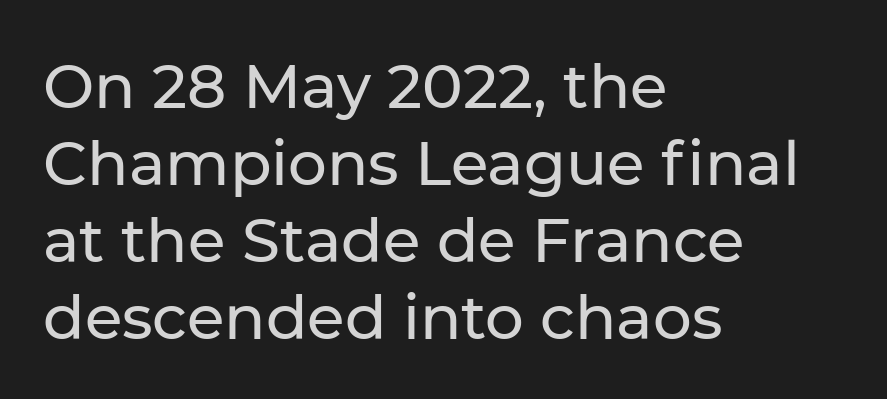
Q: Is the text italic (slanted)? A: No, it is upright.
Q: Is the typeface a serif or a sans-serif typeface? A: Sans-serif.
Q: Is the text underlined? A: No.
Q: How is the paragraph aligned? A: Left-aligned.
Q: Is the spacing between letters normal or unusually wide? A: Normal.
Q: Is the spacing between lines tight, normal or loose? A: Normal.
Q: Width (condensed, normal, or wide)? A: Normal.
Q: Stroke contrast? A: Low.
Q: x-height? A: Medium.
Q: Monospaced? A: No.
